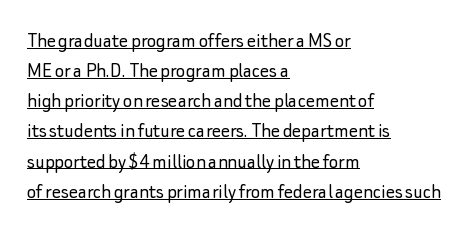
Stroke thickness stays within the range of a standard reading face or lighter. Words appear dense and cohesive because spacing is normal. Every word sits above its own underline. Normally led — the rows are evenly, conventionally spaced. The rendering anchors every line to the left-hand side.
